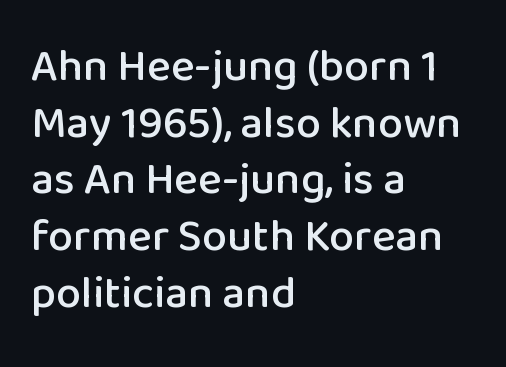
Q: Is the text italic (slanted)? A: No, it is upright.
Q: Is the typeface a serif or a sans-serif typeface? A: Sans-serif.
Q: Is the text underlined? A: No.
Q: How is the paragraph aligned? A: Left-aligned.
Q: Is the spacing between letters normal or unusually wide? A: Normal.
Q: Is the spacing between lines tight, normal or loose? A: Normal.
Q: Width (condensed, normal, or wide)? A: Normal.
Q: Stroke contrast? A: Low.
Q: x-height? A: Medium.
Q: Monospaced? A: No.
